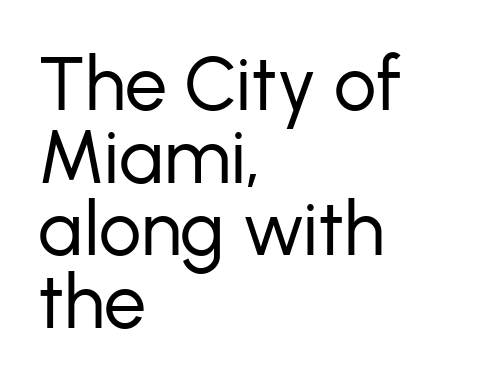
{"serif": "no", "italic": "no", "bold": "no", "weight": "regular", "width": "normal", "stroke_contrast": "low", "x_height": "medium", "monospaced": "no", "underline": "no", "align": "left", "line_spacing": "tight", "line_spacing_ratio": 0.97, "letter_spacing": "normal", "letter_spacing_em": 0.0, "glyph_px": 75}
